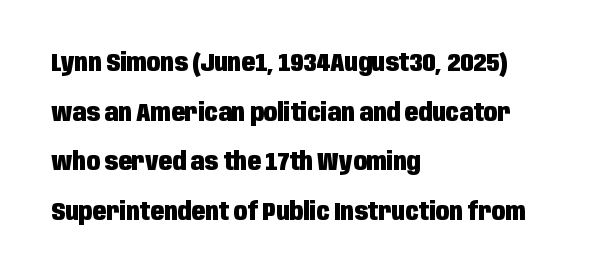
{"italic": "no", "bold": "yes", "underline": "no", "align": "left", "line_spacing": "loose", "line_spacing_ratio": 1.99, "letter_spacing": "normal", "letter_spacing_em": 0.0, "glyph_px": 25}
